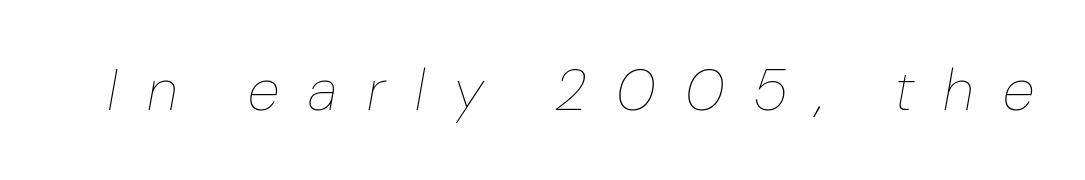
The image shows 59 px thin type, italic (leaning right); set unusually wide letter spacing (+0.5 em), not underlined; low stroke contrast and a medium x-height.
